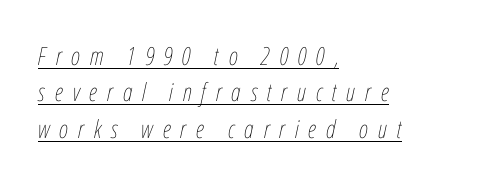
Q: Is the text bold? A: No.
Q: Is the text italic (slanted)? A: Yes, it leans right by about 12 degrees.
Q: Is the text underlined? A: Yes.
Q: How is the paragraph aligned? A: Left-aligned.
Q: Is the spacing between letters normal or unusually wide? A: Unusually wide.
Q: Is the spacing between lines tight, normal or loose? A: Normal.
